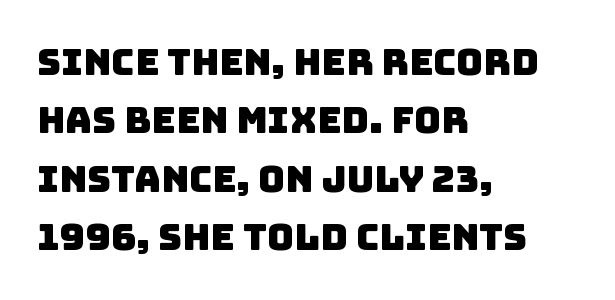
The image shows 37 px sans-serif type; set left-aligned, normal line spacing (1.58x), normal letter spacing, not underlined; low stroke contrast and a large x-height.
